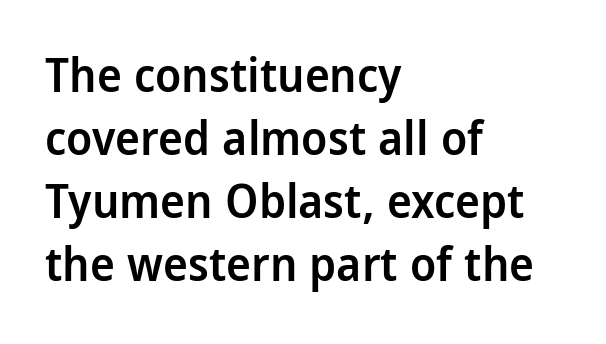
The image shows 47 px semibold, condensed sans-serif type, upright; set left-aligned, normal line spacing (1.34x), normal letter spacing, not underlined; low stroke contrast and a large x-height.
